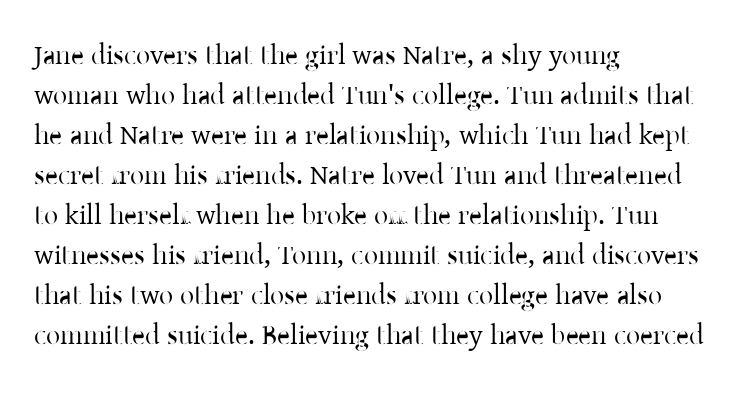
{"serif": "yes", "italic": "no", "bold": "no", "weight": "regular", "width": "normal", "stroke_contrast": "low", "x_height": "medium", "monospaced": "no", "underline": "no", "align": "left", "line_spacing": "normal", "line_spacing_ratio": 1.43, "letter_spacing": "normal", "letter_spacing_em": 0.0, "glyph_px": 28}
